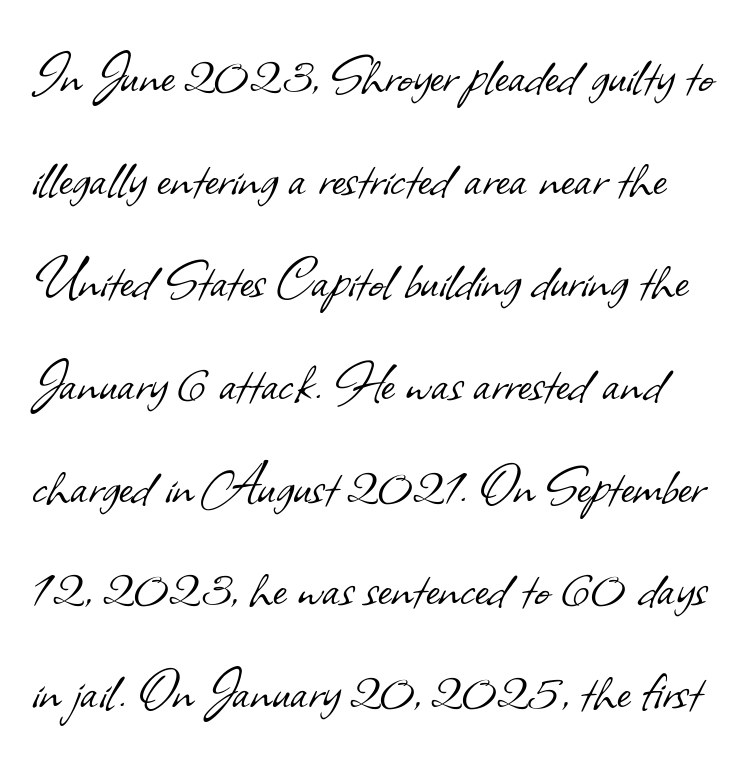
{"serif": "no", "bold": "no", "weight": "light", "width": "normal", "stroke_contrast": "low", "x_height": "small", "monospaced": "no", "underline": "no", "line_spacing": "normal", "line_spacing_ratio": 1.58, "letter_spacing": "normal", "letter_spacing_em": 0.0, "glyph_px": 65}
